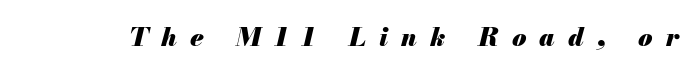
{"italic": "yes", "lean": "right", "slant_degrees": 13, "bold": "yes", "underline": "no", "letter_spacing": "wide", "letter_spacing_em": 0.5, "glyph_px": 26}
